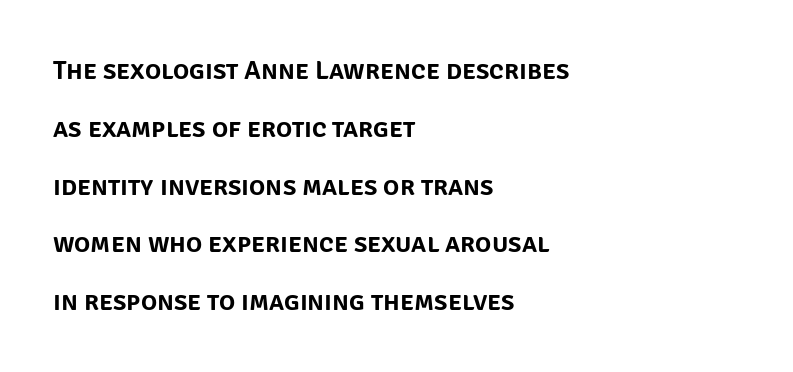
{"italic": "no", "underline": "no", "align": "left", "line_spacing": "loose", "line_spacing_ratio": 2.14, "letter_spacing": "normal", "letter_spacing_em": 0.0, "glyph_px": 27}
